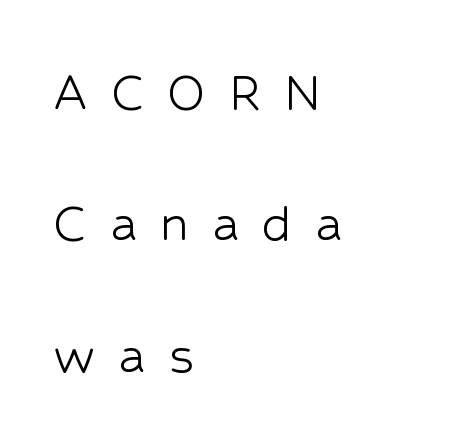
Q: Is the text bold? A: No.
Q: Is the text italic (slanted)? A: No, it is upright.
Q: Is the typeface a serif or a sans-serif typeface? A: Sans-serif.
Q: Is the text underlined? A: No.
Q: How is the paragraph aligned? A: Left-aligned.
Q: Is the spacing between letters normal or unusually wide? A: Unusually wide.
Q: Is the spacing between lines tight, normal or loose? A: Loose.
Q: Width (condensed, normal, or wide)? A: Normal.
Q: Stroke contrast? A: Low.
Q: x-height? A: Medium.
Q: Monospaced? A: No.
